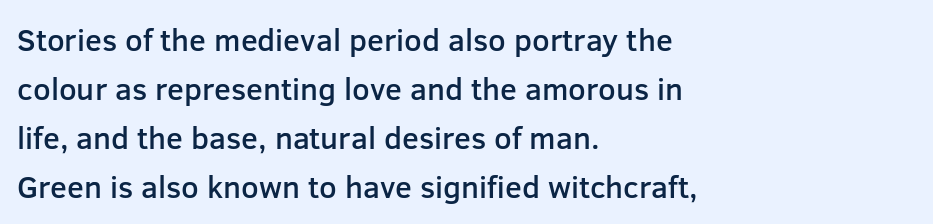
Does the lettering tilt? It doesn't — this is upright. Baseline-to-baseline distance is the conventional proportion of letter height. Beneath every word, the page is bare. The letters advance in unequal steps, a hallmark of proportional type. How heavy is the stroke? Medium-heavy — a semibold, shy of bold.
